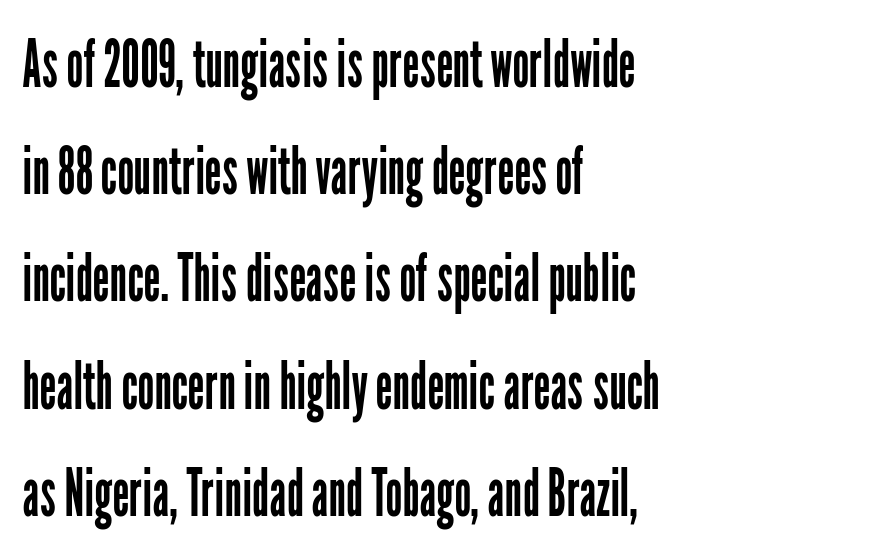
Q: Is the text bold? A: No.
Q: Is the text italic (slanted)? A: No, it is upright.
Q: Is the typeface a serif or a sans-serif typeface? A: Sans-serif.
Q: Is the text underlined? A: No.
Q: How is the paragraph aligned? A: Left-aligned.
Q: Is the spacing between letters normal or unusually wide? A: Normal.
Q: Is the spacing between lines tight, normal or loose? A: Normal.
Q: Width (condensed, normal, or wide)? A: Condensed.
Q: Stroke contrast? A: Low.
Q: x-height? A: Medium.
Q: Monospaced? A: No.
